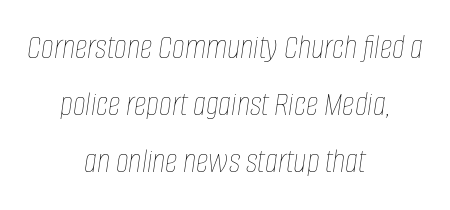
Q: Is the text bold? A: No.
Q: Is the text italic (slanted)? A: Yes, it leans right by about 8 degrees.
Q: Is the text underlined? A: No.
Q: How is the paragraph aligned? A: Centered.
Q: Is the spacing between letters normal or unusually wide? A: Normal.
Q: Is the spacing between lines tight, normal or loose? A: Normal.
Q: Width (condensed, normal, or wide)? A: Condensed.
Q: Stroke contrast? A: Low.
Q: x-height? A: Large.
Q: Monospaced? A: No.
